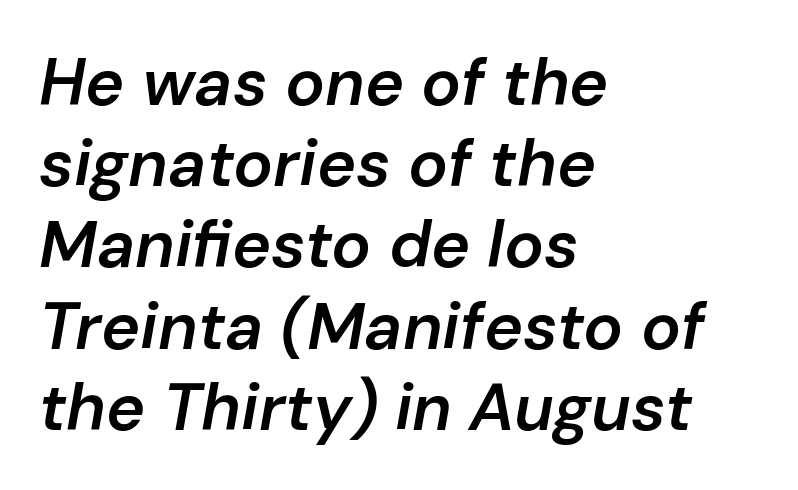
Q: Is the text bold? A: Semi-bold.
Q: Is the text italic (slanted)? A: Yes, it leans right by about 10 degrees.
Q: Is the text underlined? A: No.
Q: How is the paragraph aligned? A: Left-aligned.
Q: Is the spacing between letters normal or unusually wide? A: Normal.
Q: Width (condensed, normal, or wide)? A: Normal.
Q: Stroke contrast? A: Low.
Q: x-height? A: Medium.
Q: Monospaced? A: No.
